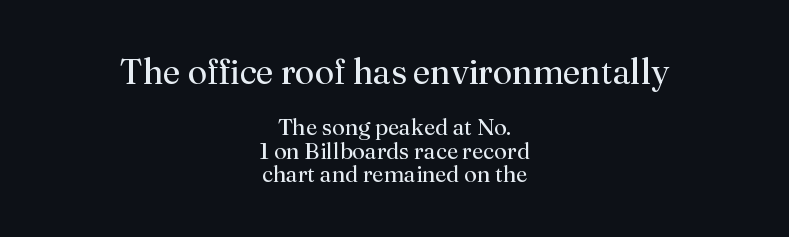
{"serif": "yes", "italic": "no", "bold": "no", "weight": "regular", "width": "normal", "stroke_contrast": "medium", "x_height": "small", "monospaced": "no", "underline": "no", "align": "center", "line_spacing": "tight", "line_spacing_ratio": 1.01, "letter_spacing": "normal", "letter_spacing_em": 0.0, "larger_block": "first", "size_ratio": 1.52, "glyph_px": 35}
